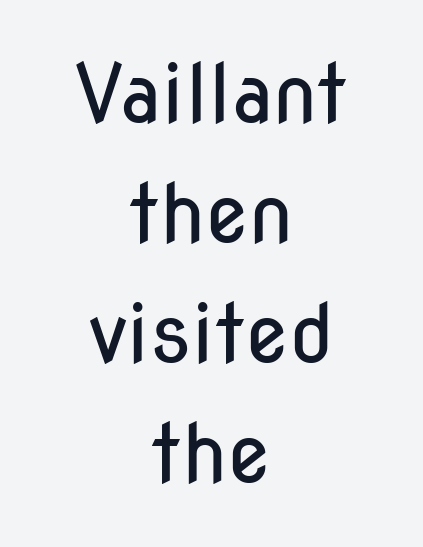
{"serif": "no", "italic": "no", "bold": "no", "weight": "regular", "width": "condensed", "stroke_contrast": "low", "x_height": "medium", "monospaced": "no", "underline": "no", "align": "center", "line_spacing": "normal", "line_spacing_ratio": 1.5, "letter_spacing": "normal", "letter_spacing_em": 0.0, "glyph_px": 80}
